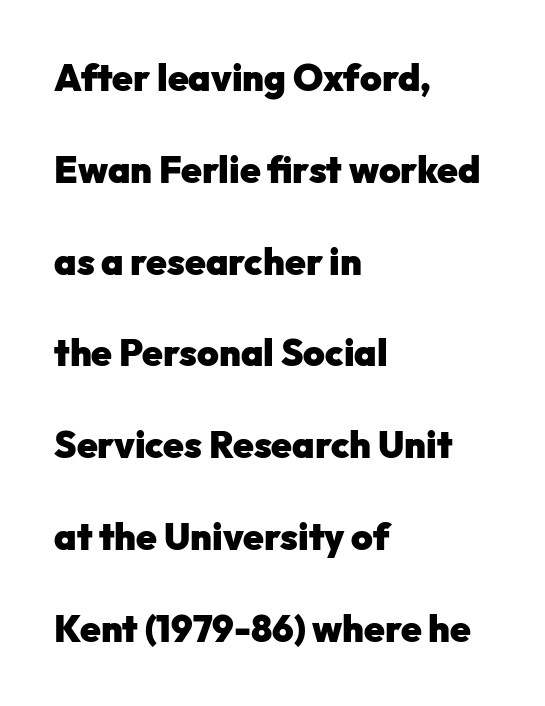
{"serif": "no", "italic": "no", "bold": "yes", "weight": "heavy", "width": "normal", "stroke_contrast": "low", "x_height": "medium", "monospaced": "no", "underline": "no", "align": "left", "line_spacing": "loose", "line_spacing_ratio": 2.48, "letter_spacing": "normal", "letter_spacing_em": 0.0, "glyph_px": 37}
